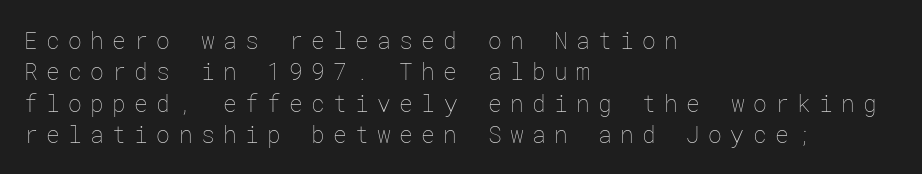
The lettering stays uniformly vertical, giving the passage a roman look. Descenders hang freely into open space. Is the letter spacing exaggerated? Yes — the characters are pushed far apart. Is this a heavy cut? Hardly; it is regular or lighter. The space between consecutive lines is moderate. Left-aligned paragraph, ragged on the right.
